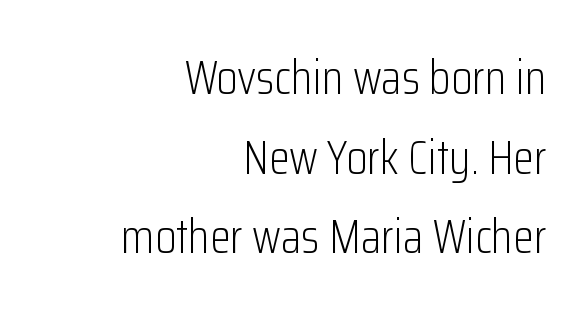
The image shows 48 px light, condensed sans-serif type, upright; set right-aligned, normal line spacing (1.66x), normal letter spacing, not underlined; low stroke contrast and a medium x-height.
